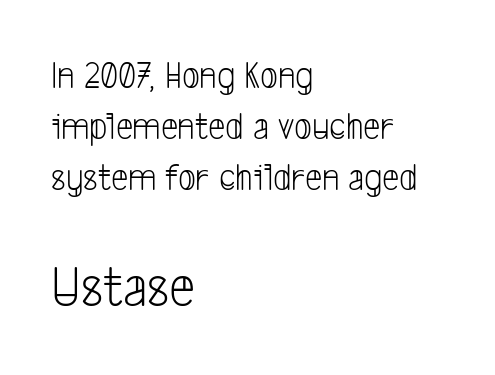
{"serif": "no", "bold": "no", "weight": "light", "width": "condensed", "stroke_contrast": "low", "x_height": "medium", "monospaced": "no", "underline": "no", "align": "left", "line_spacing": "normal", "line_spacing_ratio": 1.31, "letter_spacing": "normal", "letter_spacing_em": 0.0, "larger_block": "second", "size_ratio": 1.51, "glyph_px": 59}
